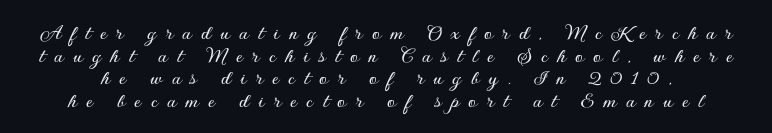
Q: Is the text italic (slanted)? A: Yes.
Q: Is the text underlined? A: No.
Q: Is the spacing between letters normal or unusually wide? A: Unusually wide.
Q: Is the spacing between lines tight, normal or loose? A: Tight.
